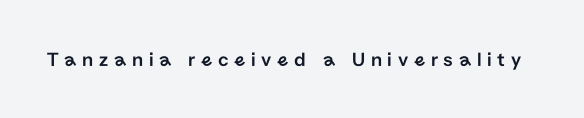
The glyphs are unaccompanied by any horizontal stroke below them. Italic? Not at all — the glyphs are vertical. Characters follow at a spacing far wider than the type designer built in.
